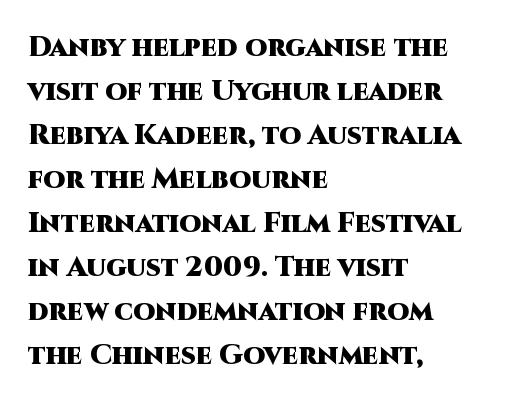
The image shows 28 px heavy sans-serif type, upright; set left-aligned, normal line spacing (1.57x), normal letter spacing, not underlined; high stroke contrast and a large x-height.
